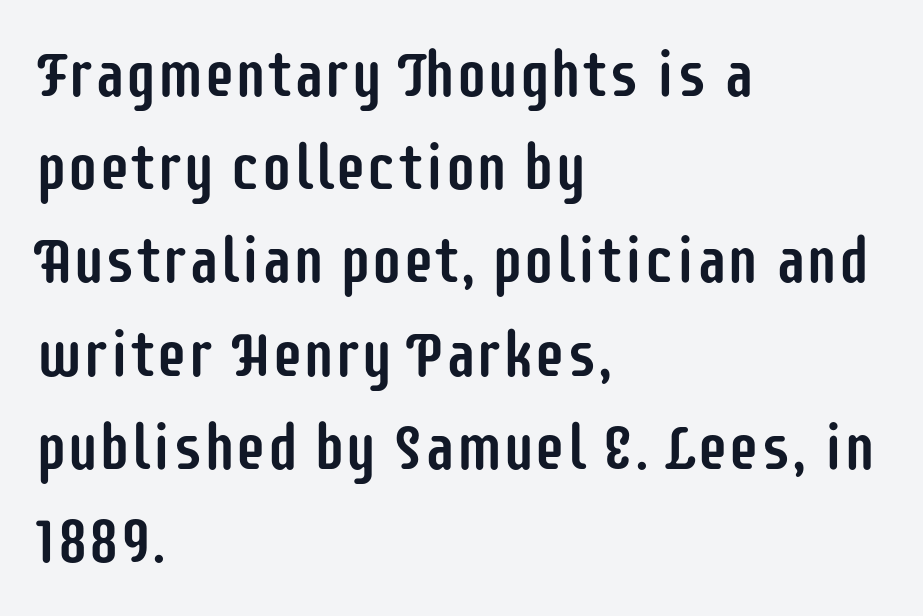
The image shows 63 px condensed sans-serif type, upright; set left-aligned, normal line spacing (1.48x), normal letter spacing, not underlined; low stroke contrast and a large x-height.
